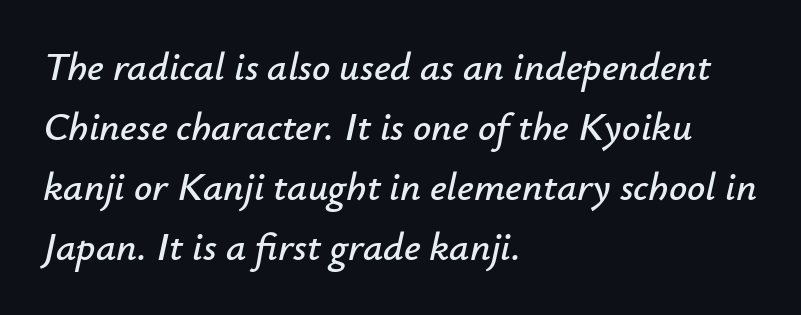
The image shows 40 px text type, italic (leaning right); set left-aligned, normal line spacing (1.5x), normal letter spacing, not underlined; low stroke contrast and a small x-height.
